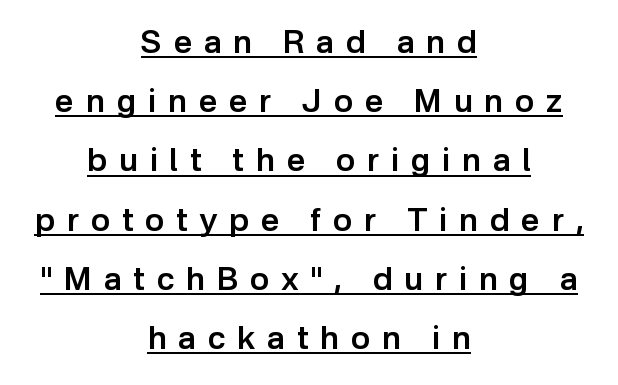
You could not count columns in this text — the font is proportionally spaced. Examine the stroke ends and you'll find no serifs. The rag falls on both sides of this text block equally. Someone cranked the tracking dial way up on this one. Bold? Not quite — semibold, heavier than regular but stopping short.
